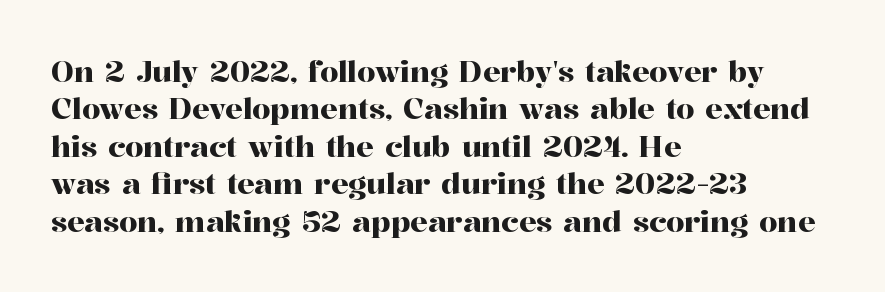
Q: Is the text italic (slanted)? A: No, it is upright.
Q: Is the typeface a serif or a sans-serif typeface? A: Serif.
Q: Is the text underlined? A: No.
Q: How is the paragraph aligned? A: Left-aligned.
Q: Is the spacing between letters normal or unusually wide? A: Normal.
Q: Is the spacing between lines tight, normal or loose? A: Normal.
Q: Width (condensed, normal, or wide)? A: Normal.
Q: Stroke contrast? A: High.
Q: x-height? A: Medium.
Q: Monospaced? A: No.
